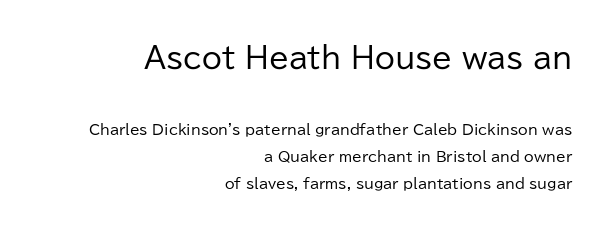
{"serif": "no", "italic": "no", "bold": "no", "weight": "regular", "width": "normal", "stroke_contrast": "low", "x_height": "medium", "monospaced": "no", "underline": "no", "align": "right", "line_spacing": "loose", "line_spacing_ratio": 1.95, "letter_spacing": "normal", "letter_spacing_em": 0.0, "larger_block": "first", "size_ratio": 2.07, "glyph_px": 29}
